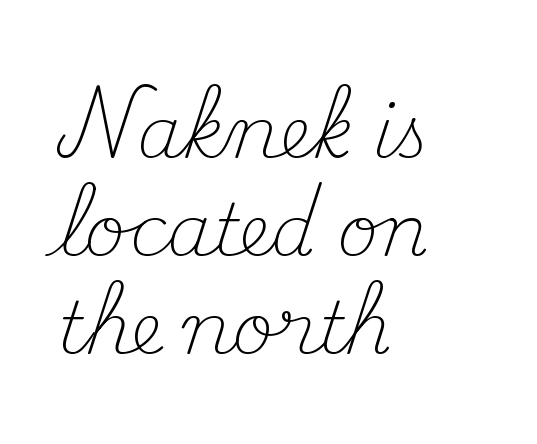
Q: Is the text bold? A: No.
Q: Is the text italic (slanted)? A: Yes.
Q: Is the typeface a serif or a sans-serif typeface? A: Serif.
Q: Is the text underlined? A: No.
Q: How is the paragraph aligned? A: Left-aligned.
Q: Is the spacing between letters normal or unusually wide? A: Normal.
Q: Is the spacing between lines tight, normal or loose? A: Normal.
Q: Width (condensed, normal, or wide)? A: Normal.
Q: Stroke contrast? A: Medium.
Q: x-height? A: Small.
Q: Monospaced? A: No.
